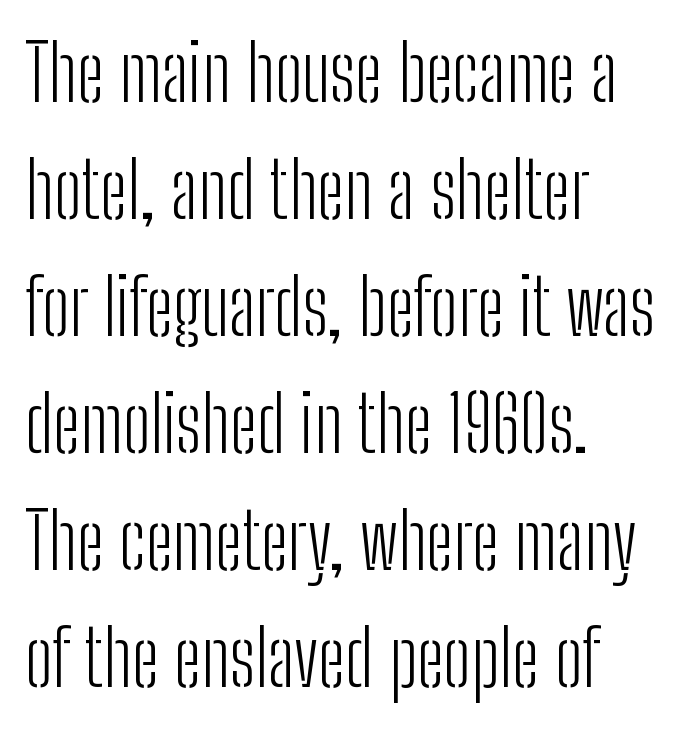
The image shows 78 px light, condensed sans-serif type, upright; set left-aligned, normal line spacing (1.5x), normal letter spacing, not underlined; low stroke contrast and a medium x-height.
